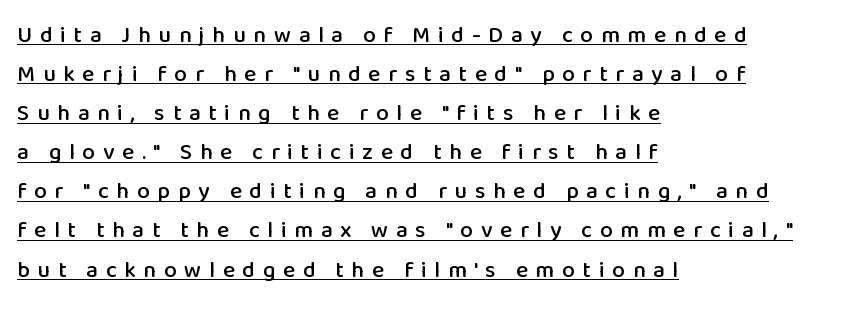
Q: Is the text italic (slanted)? A: No, it is upright.
Q: Is the text underlined? A: Yes.
Q: How is the paragraph aligned? A: Left-aligned.
Q: Is the spacing between letters normal or unusually wide? A: Unusually wide.
Q: Is the spacing between lines tight, normal or loose? A: Normal.
